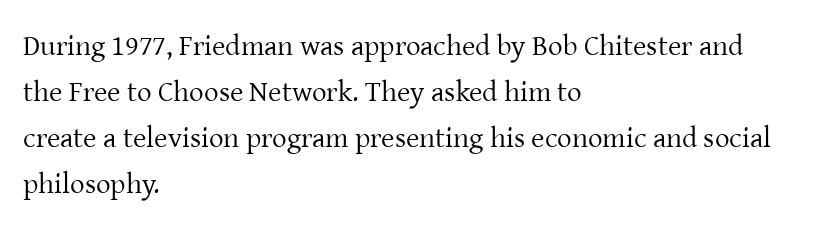
Words appear dense and cohesive because spacing is normal. The line-height multiplier appears to be the usual default. The type family on display is of the serif kind. The passage shown is not bold in any degree.
